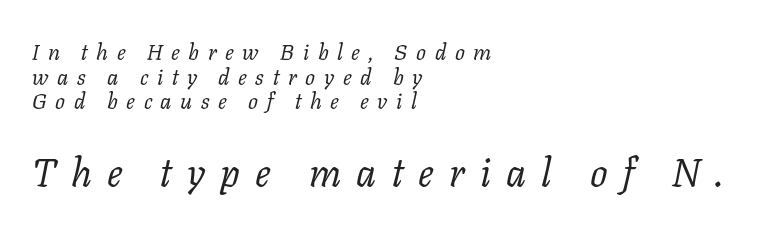
The image shows 39 px regular-weight serif type, italic (leaning right); set left-aligned, tight line spacing (1.12x), unusually wide letter spacing (+0.39 em), not underlined; the second (bottom) block is 1.77x larger; low stroke contrast and a medium x-height.
